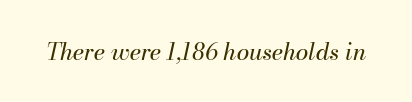
Is this a heavy cut? Hardly; it is regular or lighter. Default kerning and tracking; the words read as compact shapes. Quick note: italic. Clear beneath every line of the passage.
